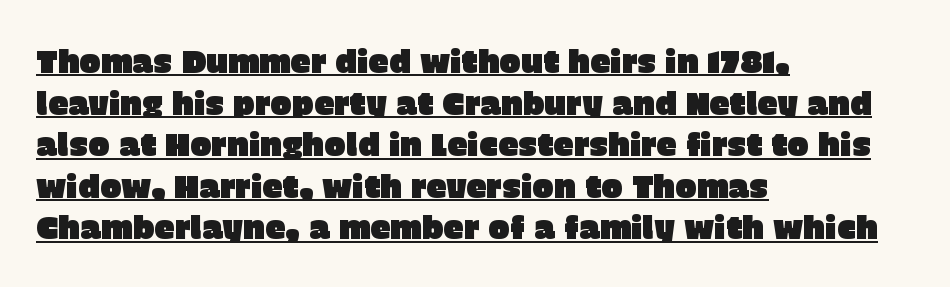
{"serif": "no", "italic": "no", "width": "normal", "stroke_contrast": "low", "x_height": "large", "monospaced": "no", "underline": "yes", "align": "left", "line_spacing": "normal", "line_spacing_ratio": 1.3, "letter_spacing": "normal", "letter_spacing_em": 0.0, "glyph_px": 32}
